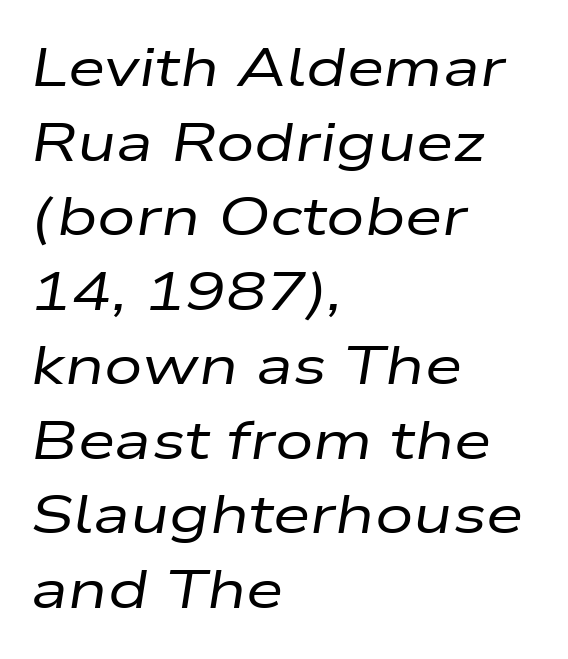
Q: Is the text bold? A: No.
Q: Is the text italic (slanted)? A: Yes, it leans right by about 9 degrees.
Q: Is the text underlined? A: No.
Q: How is the paragraph aligned? A: Left-aligned.
Q: Is the spacing between letters normal or unusually wide? A: Normal.
Q: Is the spacing between lines tight, normal or loose? A: Normal.
Q: Width (condensed, normal, or wide)? A: Wide.
Q: Stroke contrast? A: Low.
Q: x-height? A: Medium.
Q: Monospaced? A: No.
